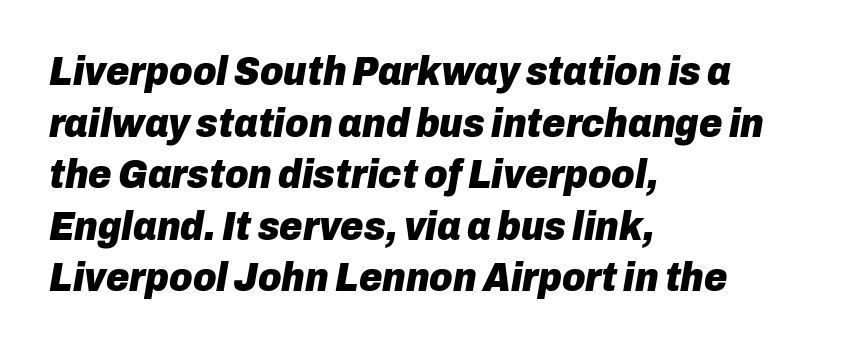
The image shows 40 px heavy type, italic (leaning right); set left-aligned, normal line spacing (1.29x), normal letter spacing, not underlined; low stroke contrast and a medium x-height.
